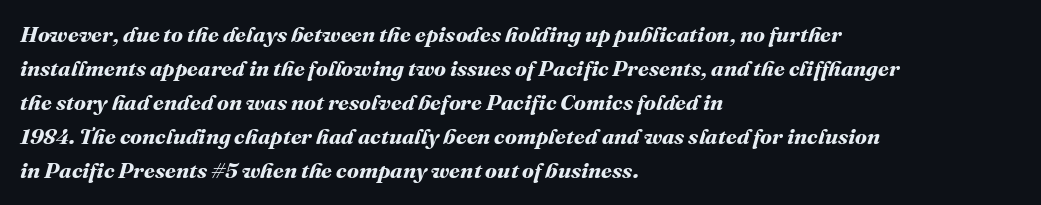
{"bold": "yes", "underline": "no", "align": "left", "line_spacing": "normal", "line_spacing_ratio": 1.55, "letter_spacing": "normal", "letter_spacing_em": 0.0, "glyph_px": 22}
